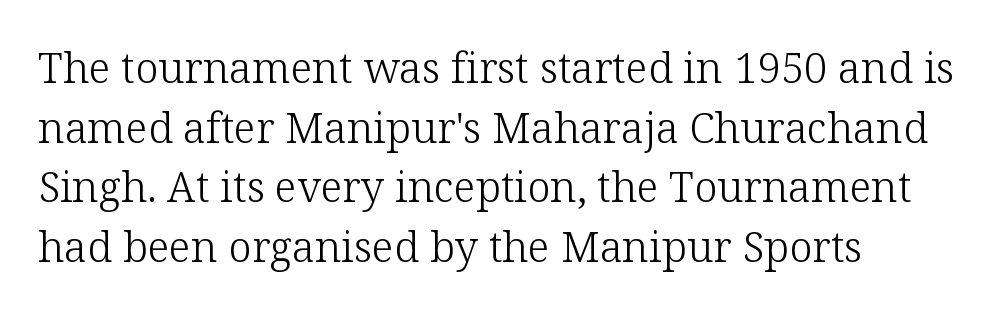
Q: Is the text bold? A: No.
Q: Is the text italic (slanted)? A: No, it is upright.
Q: Is the typeface a serif or a sans-serif typeface? A: Serif.
Q: Is the text underlined? A: No.
Q: How is the paragraph aligned? A: Left-aligned.
Q: Is the spacing between letters normal or unusually wide? A: Normal.
Q: Is the spacing between lines tight, normal or loose? A: Normal.
Q: Width (condensed, normal, or wide)? A: Normal.
Q: Stroke contrast? A: Low.
Q: x-height? A: Medium.
Q: Monospaced? A: No.
